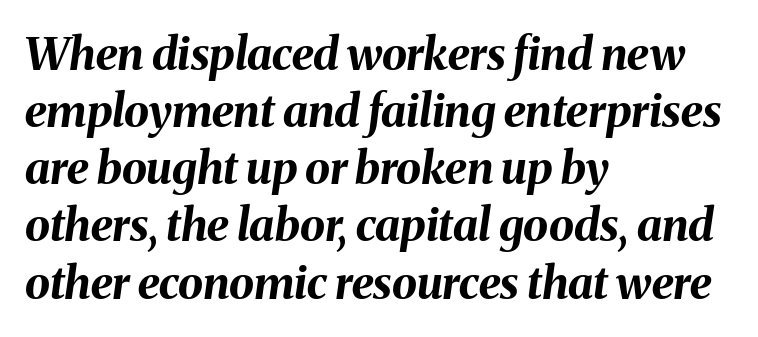
Q: Is the text bold? A: Yes.
Q: Is the text italic (slanted)? A: Yes, it leans right by about 8 degrees.
Q: Is the text underlined? A: No.
Q: How is the paragraph aligned? A: Left-aligned.
Q: Is the spacing between letters normal or unusually wide? A: Normal.
Q: Is the spacing between lines tight, normal or loose? A: Normal.
Q: Width (condensed, normal, or wide)? A: Normal.
Q: Stroke contrast? A: Medium.
Q: x-height? A: Medium.
Q: Monospaced? A: No.
